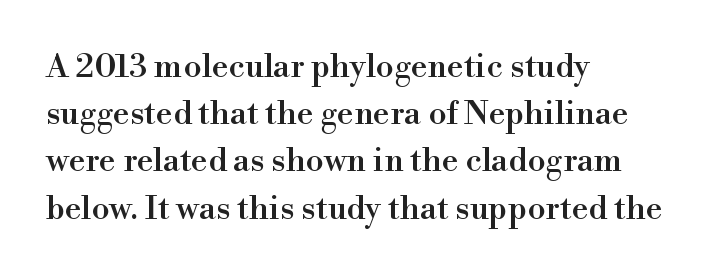
{"serif": "yes", "italic": "no", "width": "normal", "stroke_contrast": "high", "x_height": "small", "monospaced": "no", "underline": "no", "align": "left", "line_spacing": "normal", "line_spacing_ratio": 1.43, "letter_spacing": "normal", "letter_spacing_em": 0.0, "glyph_px": 33}
